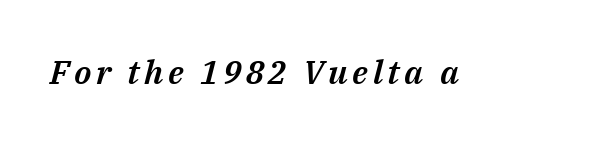
Q: Is the text italic (slanted)? A: Yes, it leans right by about 14 degrees.
Q: Is the text underlined? A: No.
Q: Width (condensed, normal, or wide)? A: Normal.
Q: Stroke contrast? A: Medium.
Q: x-height? A: Medium.
Q: Monospaced? A: No.
